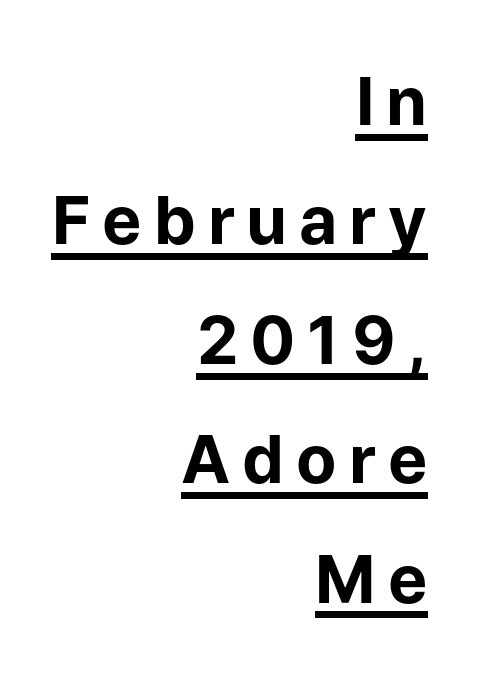
The image shows 66 px bold sans-serif type, upright; set right-aligned, line spacing 1.81x, underlined; low stroke contrast and a medium x-height.
